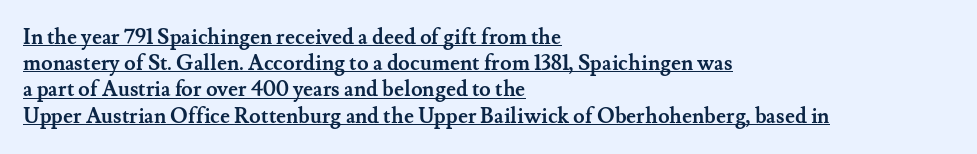
The image shows 21 px bold type, upright; set left-aligned, normal line spacing (1.25x), normal letter spacing, underlined.
